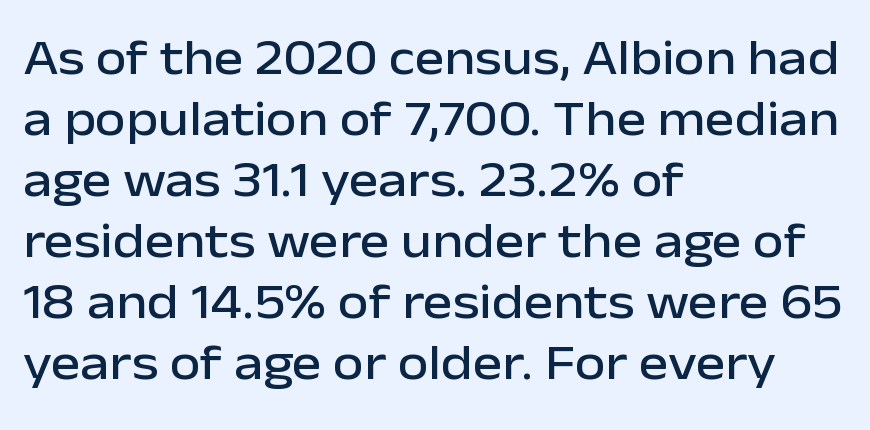
The image shows 50 px sans-serif type, upright; set left-aligned, line spacing 1.22x, normal letter spacing, not underlined; low stroke contrast and a medium x-height.
